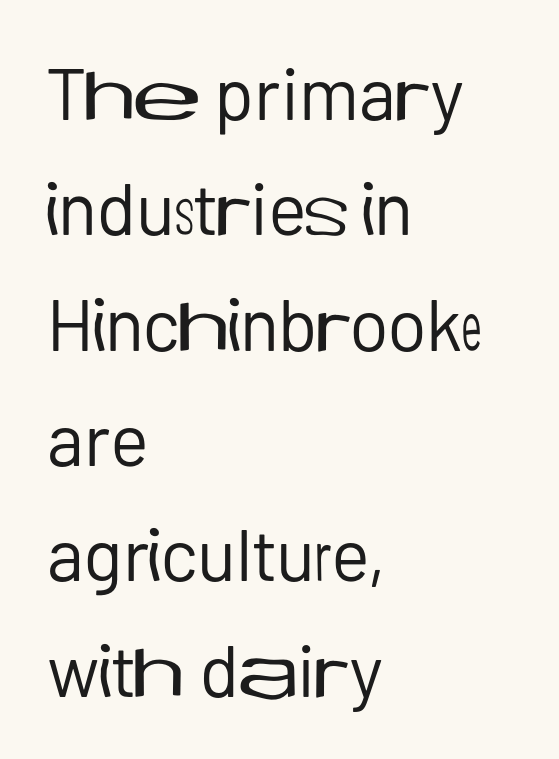
The image shows 73 px regular-weight sans-serif type, upright; set left-aligned, normal line spacing (1.58x), normal letter spacing, not underlined; low stroke contrast and a medium x-height.
